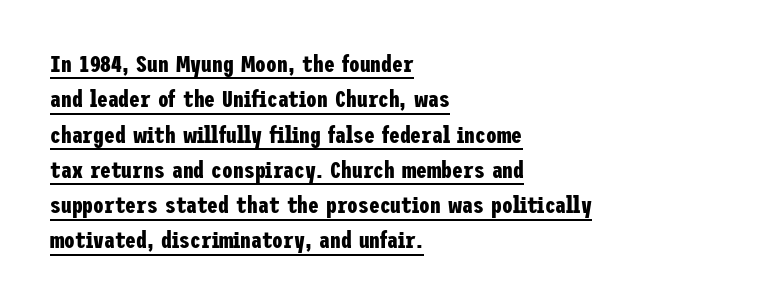
Q: Is the text bold? A: Yes.
Q: Is the text italic (slanted)? A: No, it is upright.
Q: Is the text underlined? A: Yes.
Q: How is the paragraph aligned? A: Left-aligned.
Q: Is the spacing between letters normal or unusually wide? A: Normal.
Q: Is the spacing between lines tight, normal or loose? A: Normal.
